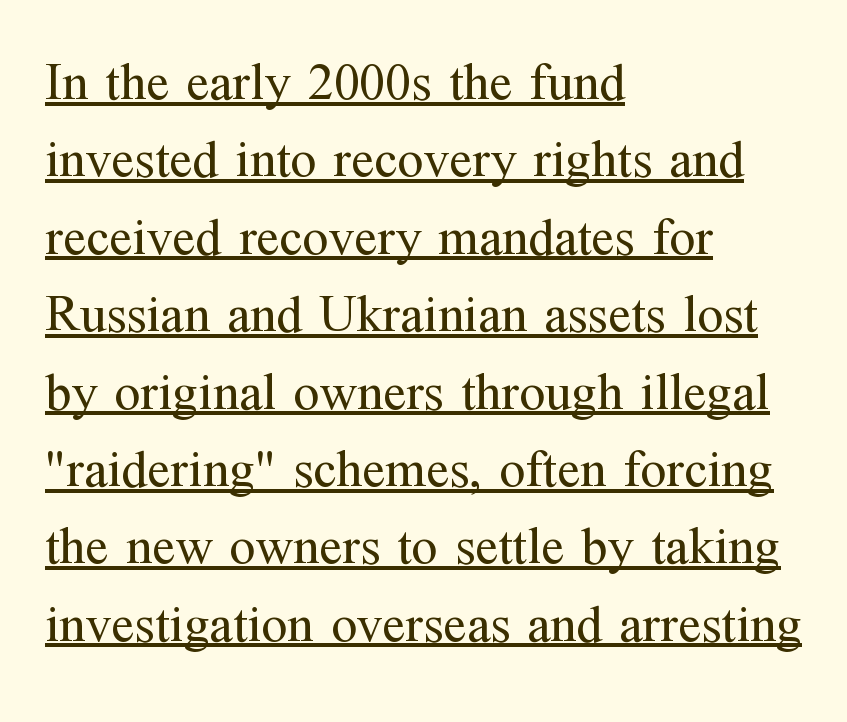
Is this a sans? No — the strokes have serifs. Horizontal alignment here is leftward, the default for most running prose. Notice how the stems are strictly vertical — no italics here. You could not count columns in this text — the font is proportionally spaced. Successive baselines arrive at the customary interval. The typeface has the unassuming heft of standard copy or less.
